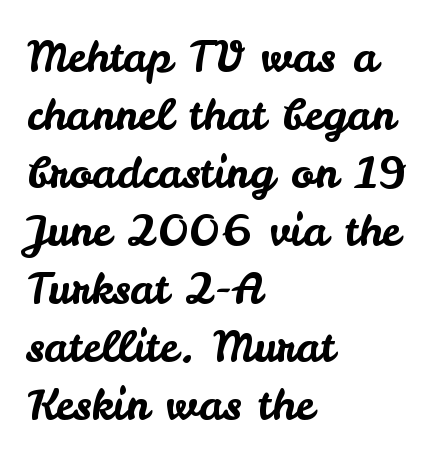
The image shows 43 px sans-serif type; set left-aligned, normal line spacing (1.35x), normal letter spacing, not underlined; low stroke contrast and a small x-height.
